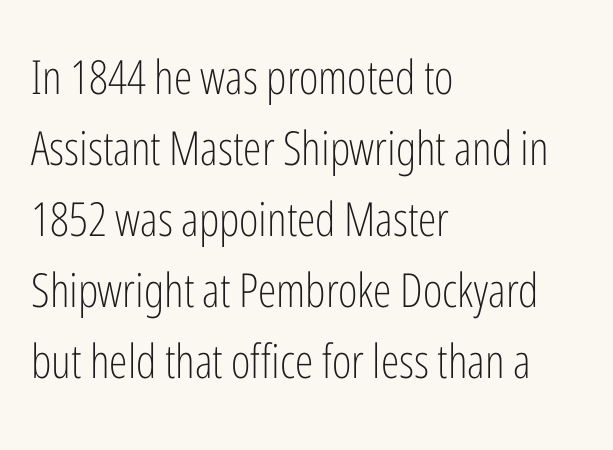
The image shows 47 px light, condensed sans-serif type, upright; set left-aligned, normal line spacing (1.51x), normal letter spacing, not underlined; low stroke contrast and a medium x-height.
